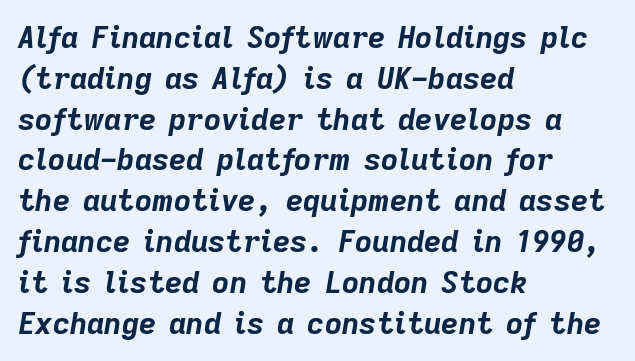
Q: Is the text bold? A: Yes.
Q: Is the text italic (slanted)? A: Yes, it leans right by about 9 degrees.
Q: Is the text underlined? A: No.
Q: How is the paragraph aligned? A: Left-aligned.
Q: Is the spacing between letters normal or unusually wide? A: Normal.
Q: Is the spacing between lines tight, normal or loose? A: Normal.
Q: Width (condensed, normal, or wide)? A: Normal.
Q: Stroke contrast? A: Low.
Q: x-height? A: Medium.
Q: Monospaced? A: No.
